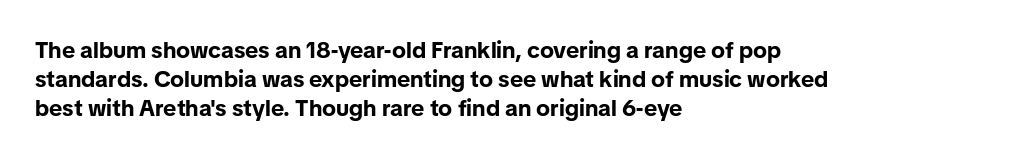
The typography opts for an upright posture over an oblique one. What weight is shown? A full bold with thick strokes. How would I describe the line gaps? Plain and ordinary. Each line starts at the same left margin while the right side varies.
